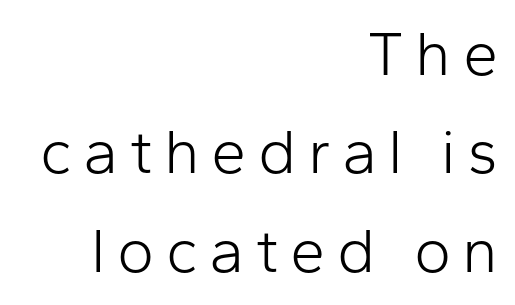
Q: Is the text bold? A: No.
Q: Is the text italic (slanted)? A: No, it is upright.
Q: Is the typeface a serif or a sans-serif typeface? A: Sans-serif.
Q: Is the text underlined? A: No.
Q: How is the paragraph aligned? A: Right-aligned.
Q: Is the spacing between lines tight, normal or loose? A: Normal.
Q: Width (condensed, normal, or wide)? A: Normal.
Q: Stroke contrast? A: Low.
Q: x-height? A: Medium.
Q: Monospaced? A: No.
